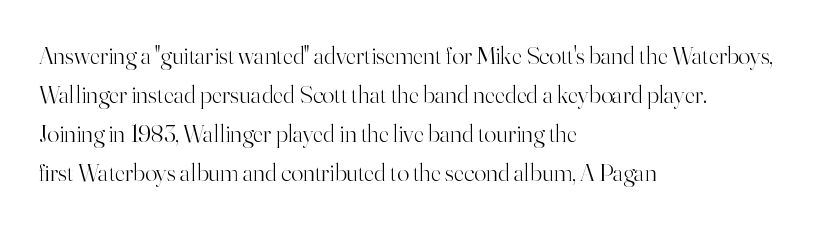
The space between consecutive lines is moderate. In terms of letterspacing, this is plain default setting. This rendering features lettering with no underline. Is the stroke heavy? The answer is a plain regular-or-lighter.
